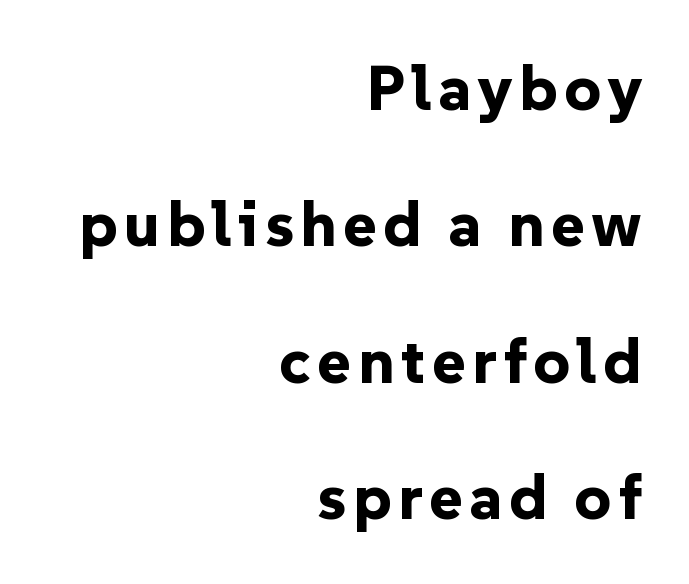
{"serif": "no", "italic": "no", "bold": "yes", "weight": "bold", "width": "normal", "stroke_contrast": "low", "x_height": "medium", "monospaced": "no", "underline": "no", "align": "right", "line_spacing": "loose", "line_spacing_ratio": 2.13, "glyph_px": 64}
